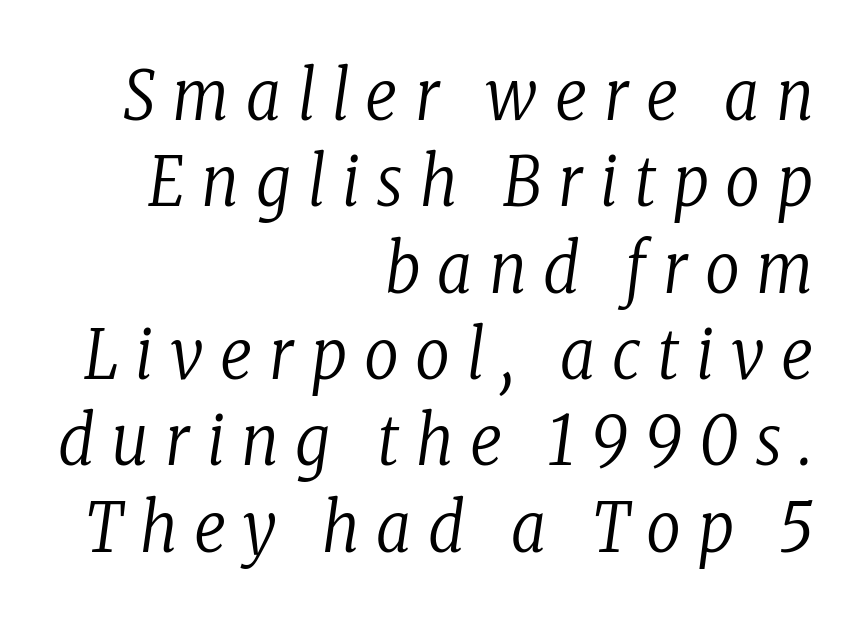
The image shows 68 px regular-weight, condensed serif type, italic (leaning right); set right-aligned, normal line spacing (1.27x), unusually wide letter spacing (+0.25 em), not underlined; low stroke contrast and a medium x-height.
